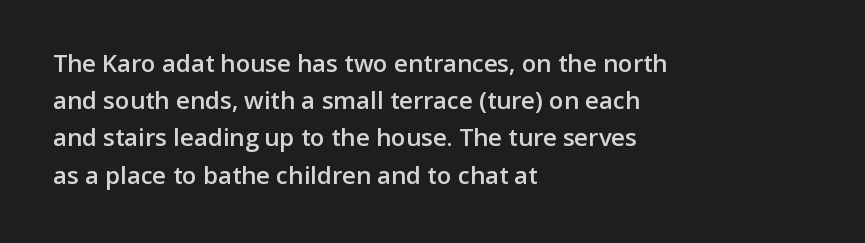
The image shows 24 px text type, upright; set left-aligned, normal line spacing (1.55x), normal letter spacing, not underlined.
